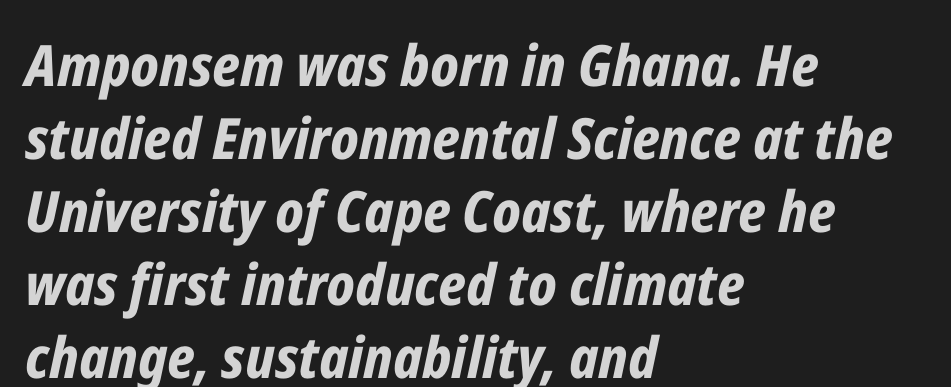
Q: Is the text bold? A: Yes.
Q: Is the text italic (slanted)? A: Yes, it leans right by about 12 degrees.
Q: Is the text underlined? A: No.
Q: How is the paragraph aligned? A: Left-aligned.
Q: Is the spacing between letters normal or unusually wide? A: Normal.
Q: Is the spacing between lines tight, normal or loose? A: Normal.
Q: Width (condensed, normal, or wide)? A: Condensed.
Q: Stroke contrast? A: Low.
Q: x-height? A: Medium.
Q: Monospaced? A: No.
